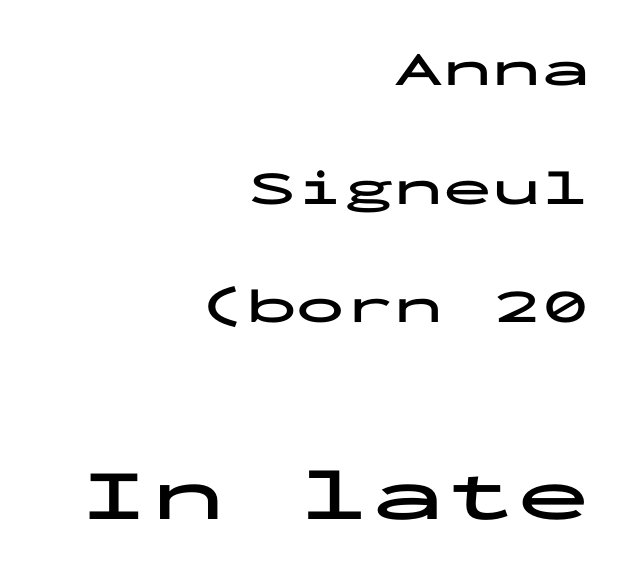
The line texture is even and compact thanks to regular tracking. The typesetter chose a ragged-left arrangement here. The glyphs have the mass of a bold cut. Reading top to bottom, the characters get bigger at the block break.
